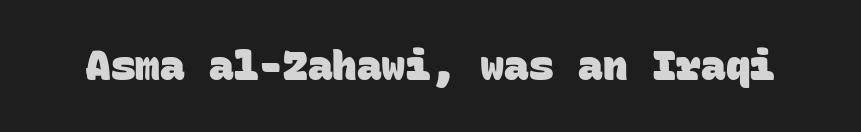
Q: Is the text bold? A: Yes.
Q: Is the typeface a serif or a sans-serif typeface? A: Sans-serif.
Q: Is the text underlined? A: No.
Q: Is the spacing between letters normal or unusually wide? A: Normal.
Q: Width (condensed, normal, or wide)? A: Normal.
Q: Stroke contrast? A: Low.
Q: x-height? A: Large.
Q: Monospaced? A: Yes.
